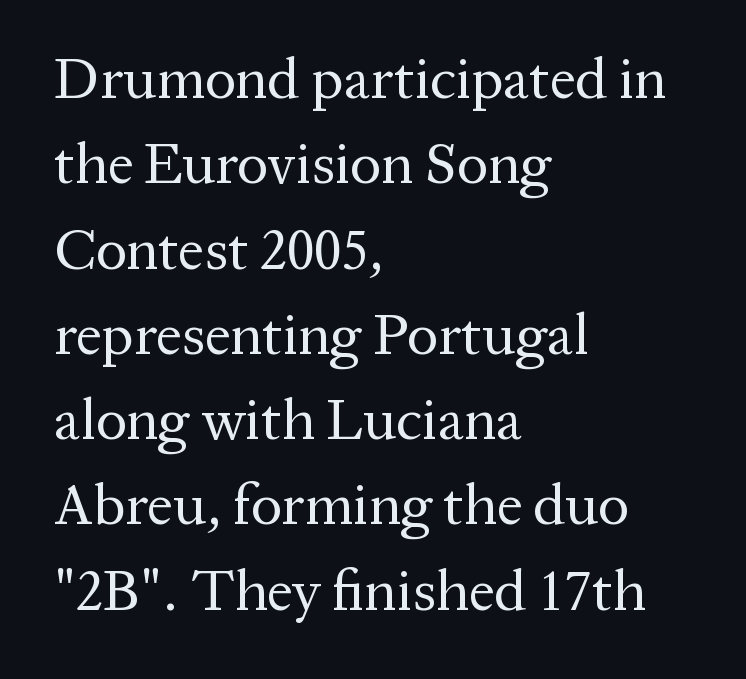
Anything drawn beneath the words? Only blank space. The font family rendered here belongs to the serif group. The letterforms sit shoulder to shoulder at normal distance. The lettering stays uniformly vertical, giving the passage a roman look. The rows are spaced the way most documents space them.
